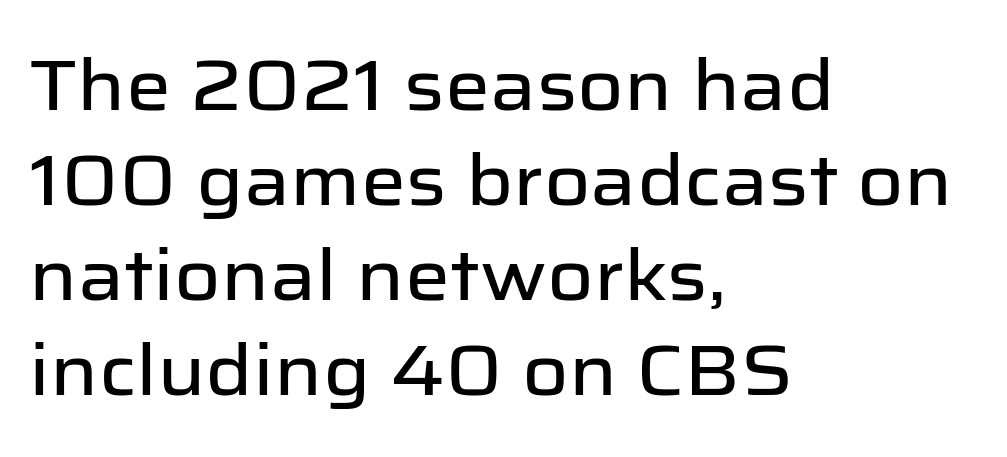
The type is set solid horizontally, with unmodified tracking. Honestly, there is no underline to notice here at all. Summary of vertical rhythm: regular, with standard interline spacing. Think of a printed novel: that variable character pitch is what you see here.
